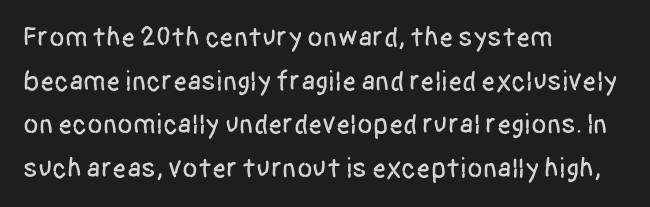
The image shows 28 px condensed sans-serif type, upright; set left-aligned, normal line spacing (1.56x), normal letter spacing, not underlined; low stroke contrast and a large x-height.
